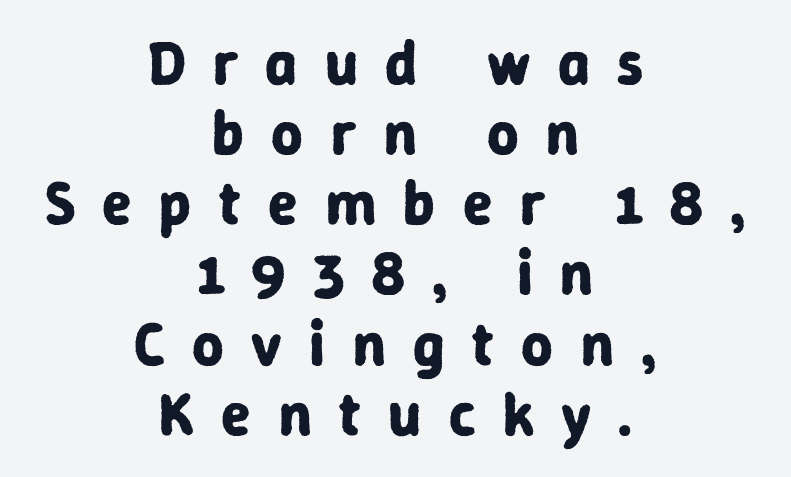
The image shows 61 px bold sans-serif type, upright; set centered, tight line spacing (1.15x), unusually wide letter spacing (+0.45 em), not underlined; low stroke contrast and a medium x-height.
